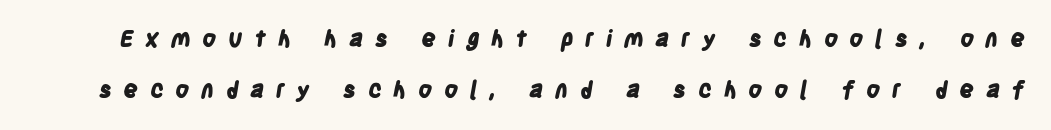
The image shows 23 px bold type; set loose line spacing (2.23x), unusually wide letter spacing (+0.5 em), not underlined.
